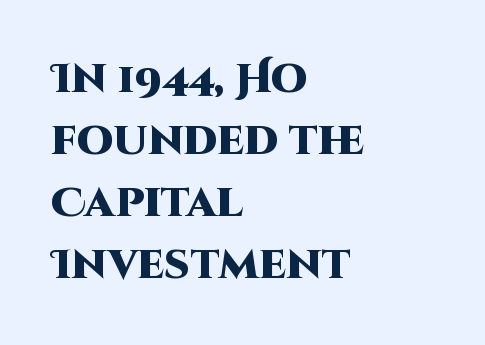
{"serif": "no", "italic": "no", "bold": "yes", "weight": "heavy", "width": "normal", "stroke_contrast": "high", "x_height": "large", "monospaced": "no", "underline": "no", "align": "left", "line_spacing": "normal", "line_spacing_ratio": 1.51, "letter_spacing": "normal", "letter_spacing_em": 0.0, "glyph_px": 41}
